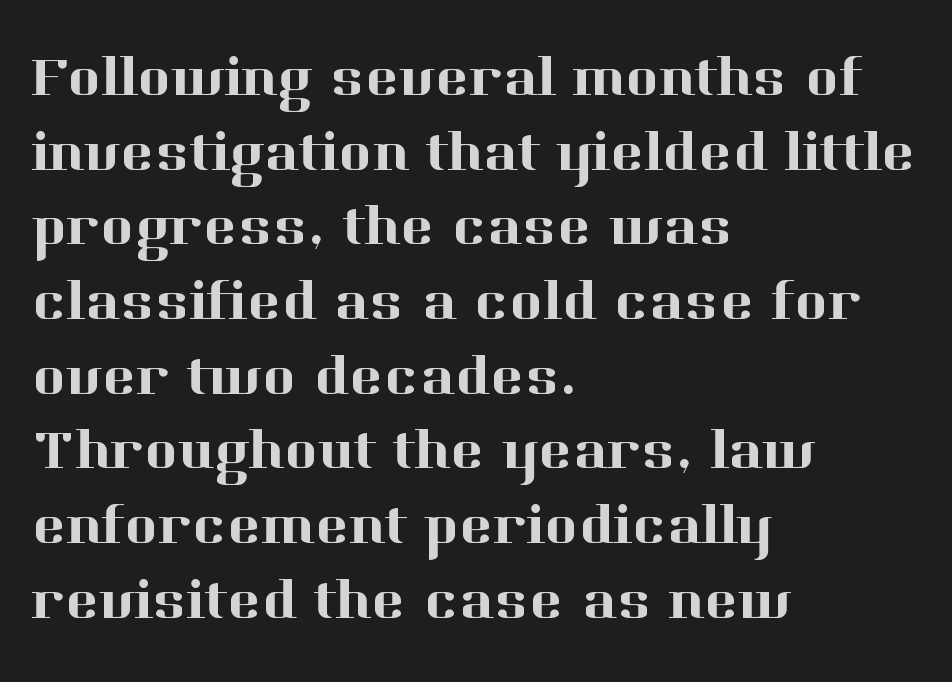
The image shows 57 px serif type, upright; set left-aligned, normal line spacing (1.31x), normal letter spacing, not underlined; high stroke contrast and a medium x-height.
